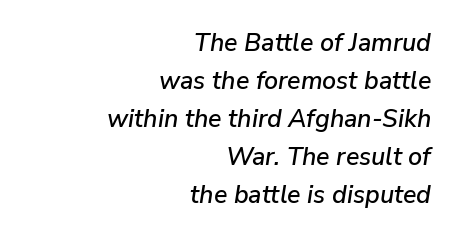
The image shows 25 px text type, italic (leaning right); set right-aligned, normal line spacing (1.52x), normal letter spacing, not underlined.
